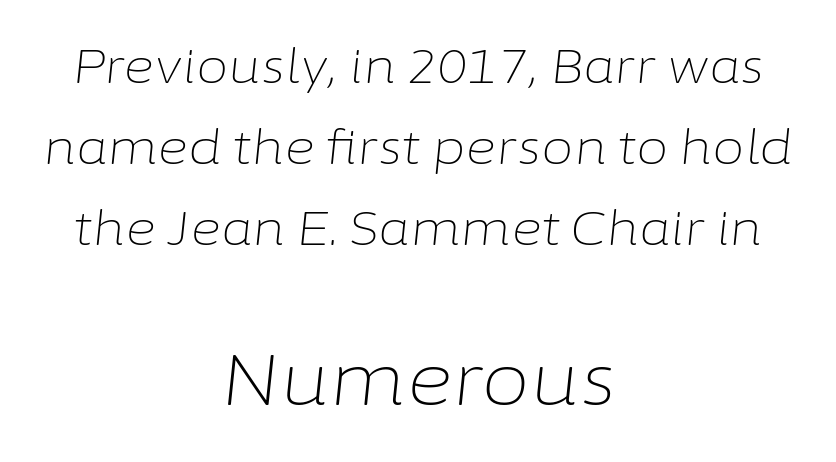
Q: Is the text bold? A: No.
Q: Is the text italic (slanted)? A: Yes, it leans right by about 6 degrees.
Q: Is the text underlined? A: No.
Q: How is the paragraph aligned? A: Centered.
Q: Is the spacing between letters normal or unusually wide? A: Normal.
Q: Which block of text is set in a larger size, the first (top) or the second (bottom)? A: The second (bottom) one.
Q: Width (condensed, normal, or wide)? A: Normal.
Q: Stroke contrast? A: Low.
Q: x-height? A: Medium.
Q: Monospaced? A: No.
